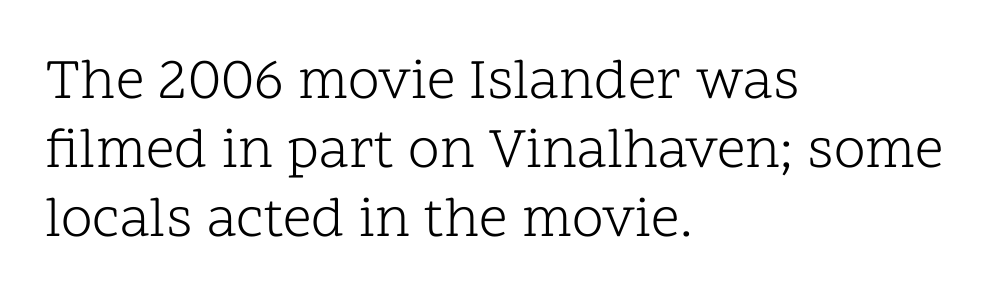
{"serif": "yes", "italic": "no", "bold": "no", "weight": "light", "width": "normal", "stroke_contrast": "low", "x_height": "medium", "monospaced": "no", "underline": "no", "align": "left", "line_spacing_ratio": 1.21, "letter_spacing": "normal", "letter_spacing_em": 0.0, "glyph_px": 57}
